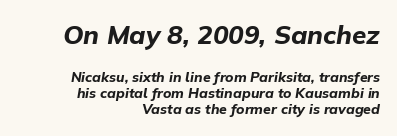
{"italic": "yes", "lean": "right", "slant_degrees": 9, "bold": "yes", "underline": "no", "align": "right", "line_spacing": "tight", "line_spacing_ratio": 1.14, "letter_spacing": "normal", "letter_spacing_em": 0.0, "larger_block": "first", "size_ratio": 1.86, "glyph_px": 26}
